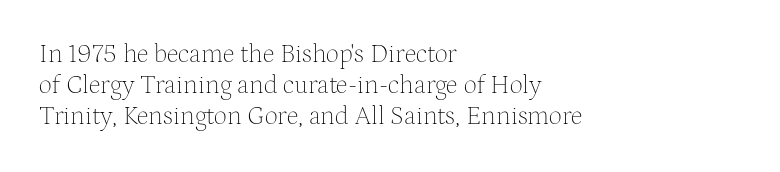
{"italic": "no", "bold": "no", "underline": "no", "align": "left", "line_spacing_ratio": 1.2, "letter_spacing": "normal", "letter_spacing_em": 0.0, "glyph_px": 26}
